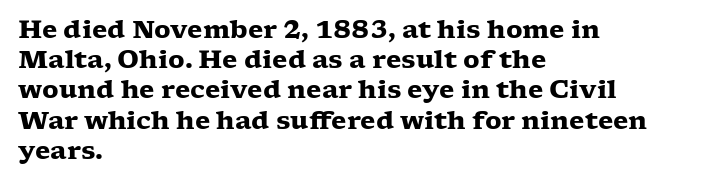
The image shows 25 px bold type, upright; set left-aligned, line spacing 1.21x, normal letter spacing, not underlined.
